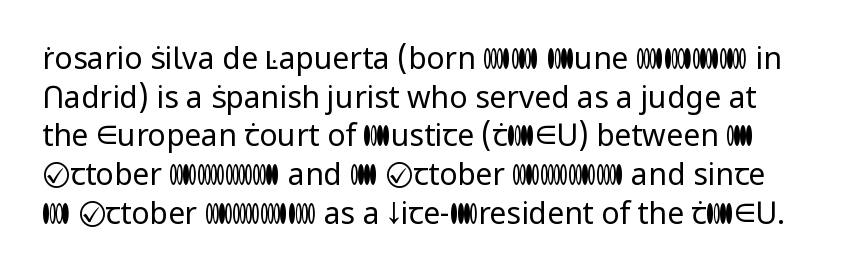
Q: Is the text bold? A: No.
Q: Is the text italic (slanted)? A: No, it is upright.
Q: Is the typeface a serif or a sans-serif typeface? A: Sans-serif.
Q: Is the text underlined? A: No.
Q: Is the spacing between letters normal or unusually wide? A: Normal.
Q: Is the spacing between lines tight, normal or loose? A: Normal.
Q: Width (condensed, normal, or wide)? A: Normal.
Q: Stroke contrast? A: Low.
Q: x-height? A: Medium.
Q: Monospaced? A: No.
